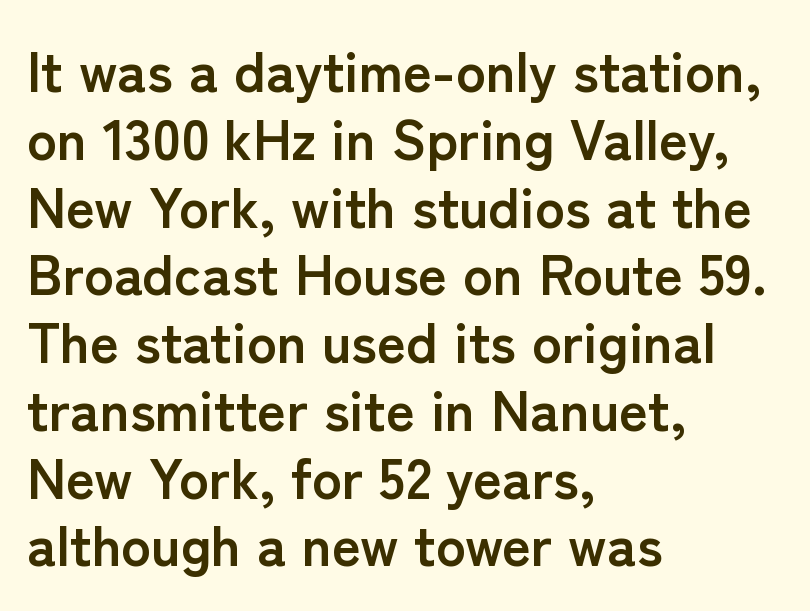
The image shows 56 px semibold sans-serif type, upright; set left-aligned, line spacing 1.21x, normal letter spacing, not underlined; low stroke contrast and a medium x-height.
